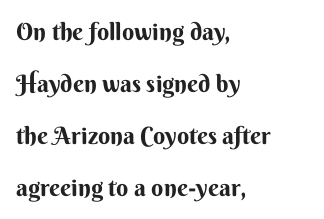
Each glyph is drawn with heavy, bold strokes. The lines are spread far apart with generous leading. The typesetter chose a ragged-right arrangement here. Does extra space separate the letters? No, they use regular spacing.
